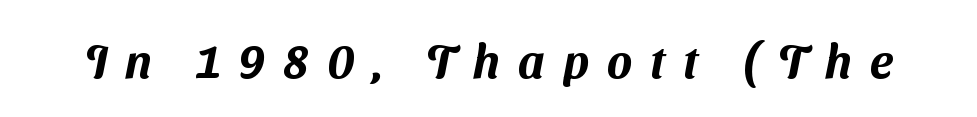
Q: Is the typeface a serif or a sans-serif typeface? A: Sans-serif.
Q: Is the text underlined? A: No.
Q: Is the spacing between letters normal or unusually wide? A: Unusually wide.
Q: Width (condensed, normal, or wide)? A: Normal.
Q: Stroke contrast? A: Medium.
Q: x-height? A: Medium.
Q: Monospaced? A: No.
